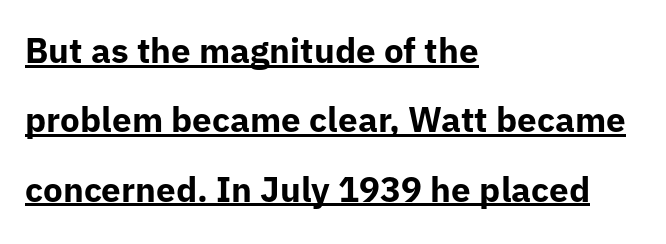
Q: Is the text bold? A: Yes.
Q: Is the text italic (slanted)? A: No, it is upright.
Q: Is the typeface a serif or a sans-serif typeface? A: Sans-serif.
Q: Is the text underlined? A: Yes.
Q: How is the paragraph aligned? A: Left-aligned.
Q: Is the spacing between letters normal or unusually wide? A: Normal.
Q: Is the spacing between lines tight, normal or loose? A: Loose.
Q: Width (condensed, normal, or wide)? A: Normal.
Q: Stroke contrast? A: Low.
Q: x-height? A: Medium.
Q: Monospaced? A: No.
